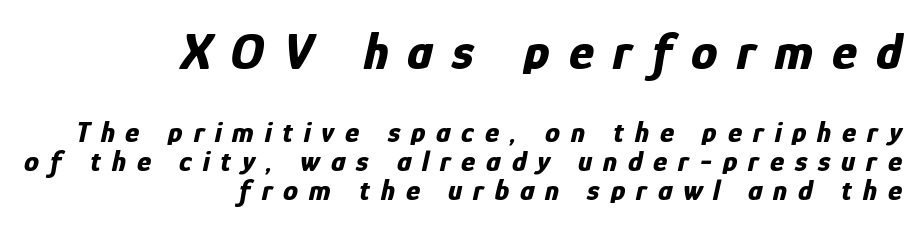
The image shows 53 px bold, condensed type, italic (leaning right); set right-aligned, tight line spacing (0.97x), unusually wide letter spacing (+0.36 em), not underlined; the first (top) block is 1.77x larger; low stroke contrast and a medium x-height.
